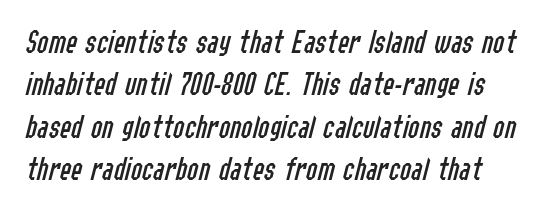
The image shows 34 px regular-weight, condensed type, italic (leaning right); set normal line spacing (1.25x), normal letter spacing, not underlined; low stroke contrast and a medium x-height.
